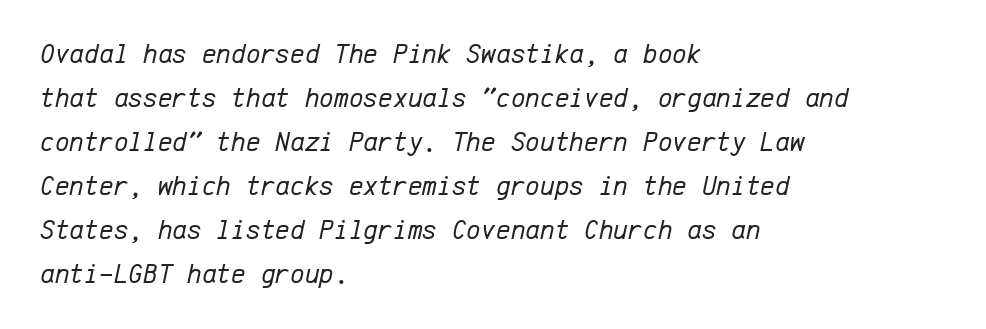
{"italic": "yes", "lean": "right", "slant_degrees": 12, "bold": "no", "weight": "regular", "width": "normal", "stroke_contrast": "low", "x_height": "medium", "monospaced": "yes", "underline": "no", "align": "left", "line_spacing": "normal", "line_spacing_ratio": 1.57, "letter_spacing": "normal", "letter_spacing_em": 0.0, "glyph_px": 28}
